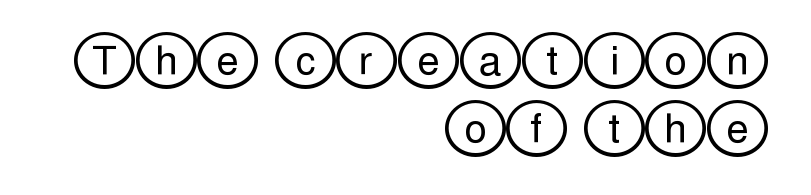
The image shows 40 px wide type, upright; set right-aligned, normal line spacing (1.69x), normal letter spacing, not underlined; a large x-height.
